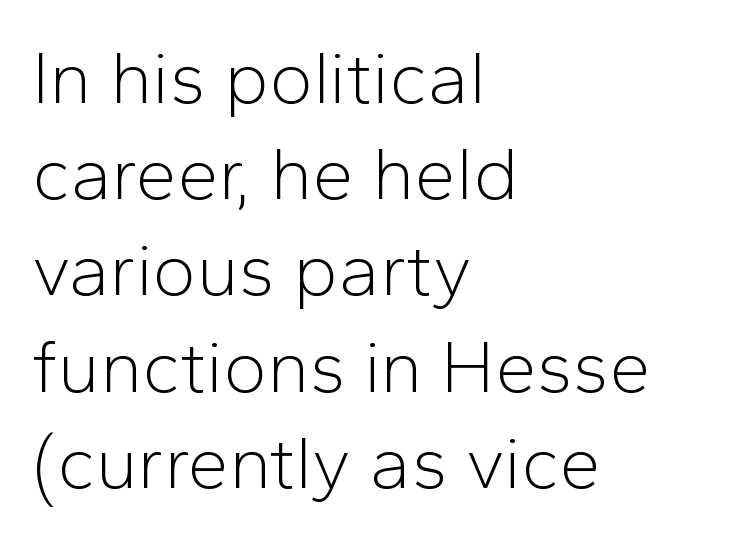
The image shows 74 px light sans-serif type, upright; set left-aligned, normal line spacing (1.3x), normal letter spacing, not underlined; low stroke contrast and a medium x-height.
